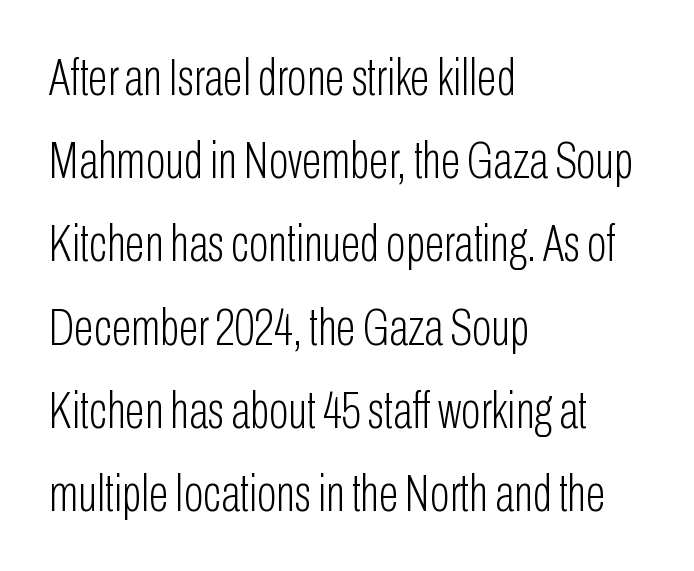
Q: Is the text bold? A: No.
Q: Is the text italic (slanted)? A: No, it is upright.
Q: Is the typeface a serif or a sans-serif typeface? A: Sans-serif.
Q: Is the text underlined? A: No.
Q: How is the paragraph aligned? A: Left-aligned.
Q: Is the spacing between letters normal or unusually wide? A: Normal.
Q: Is the spacing between lines tight, normal or loose? A: Normal.
Q: Width (condensed, normal, or wide)? A: Condensed.
Q: Stroke contrast? A: Low.
Q: x-height? A: Medium.
Q: Monospaced? A: No.
